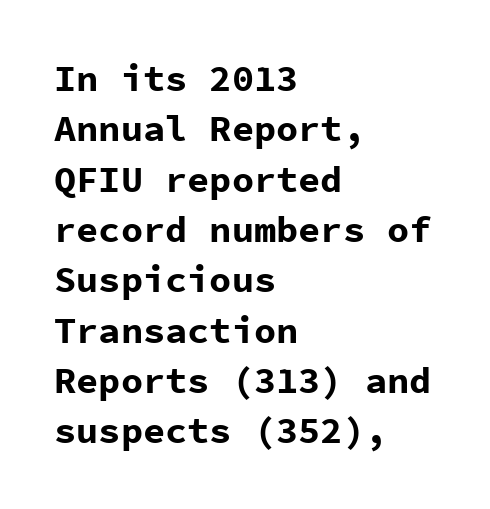
{"serif": "no", "italic": "no", "bold": "yes", "weight": "bold", "width": "normal", "stroke_contrast": "low", "x_height": "medium", "monospaced": "yes", "underline": "no", "align": "left", "line_spacing": "normal", "line_spacing_ratio": 1.36, "letter_spacing": "normal", "letter_spacing_em": 0.0, "glyph_px": 37}
